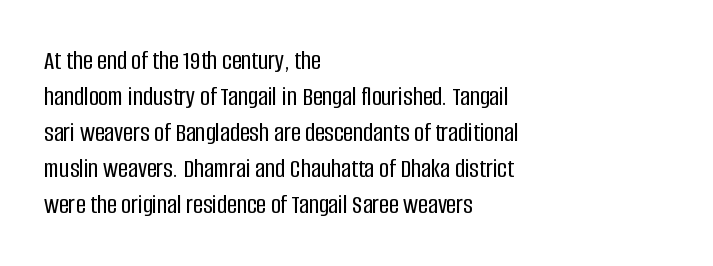
The image shows 27 px text type, upright; set left-aligned, normal line spacing (1.33x), normal letter spacing, not underlined.
